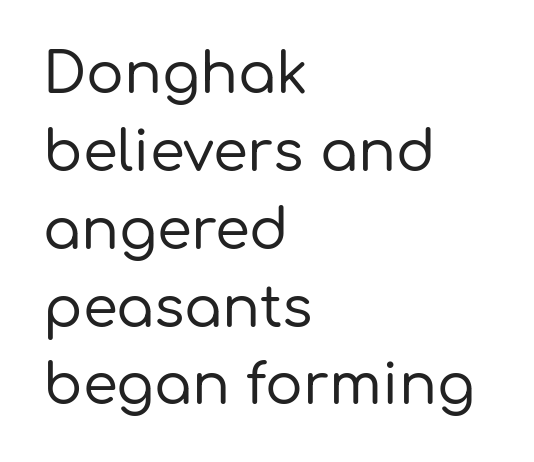
Q: Is the text italic (slanted)? A: No, it is upright.
Q: Is the typeface a serif or a sans-serif typeface? A: Sans-serif.
Q: Is the text underlined? A: No.
Q: How is the paragraph aligned? A: Left-aligned.
Q: Is the spacing between letters normal or unusually wide? A: Normal.
Q: Is the spacing between lines tight, normal or loose? A: Normal.
Q: Width (condensed, normal, or wide)? A: Normal.
Q: Stroke contrast? A: Low.
Q: x-height? A: Medium.
Q: Monospaced? A: No.
